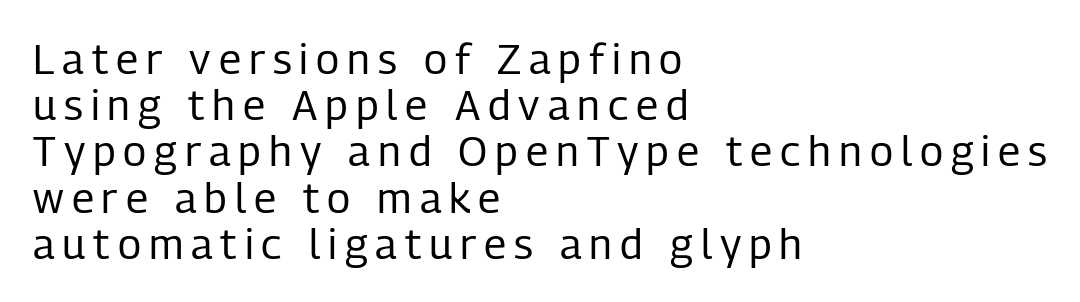
The image shows 42 px regular-weight, condensed sans-serif type, upright; set left-aligned, tight line spacing (1.1x), not underlined; low stroke contrast and a medium x-height.
